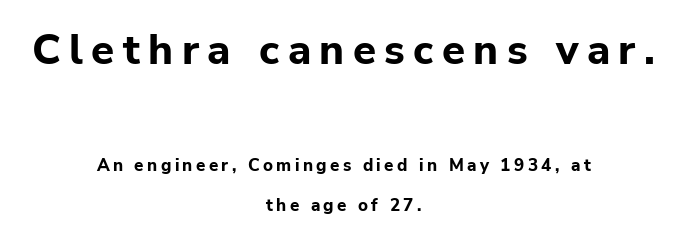
Q: Is the text bold? A: Yes.
Q: Is the text italic (slanted)? A: No, it is upright.
Q: Is the typeface a serif or a sans-serif typeface? A: Sans-serif.
Q: Is the text underlined? A: No.
Q: How is the paragraph aligned? A: Centered.
Q: Is the spacing between letters normal or unusually wide? A: Unusually wide.
Q: Is the spacing between lines tight, normal or loose? A: Loose.
Q: Which block of text is set in a larger size, the first (top) or the second (bottom)? A: The first (top) one.
Q: Width (condensed, normal, or wide)? A: Normal.
Q: Stroke contrast? A: Low.
Q: x-height? A: Medium.
Q: Monospaced? A: No.
